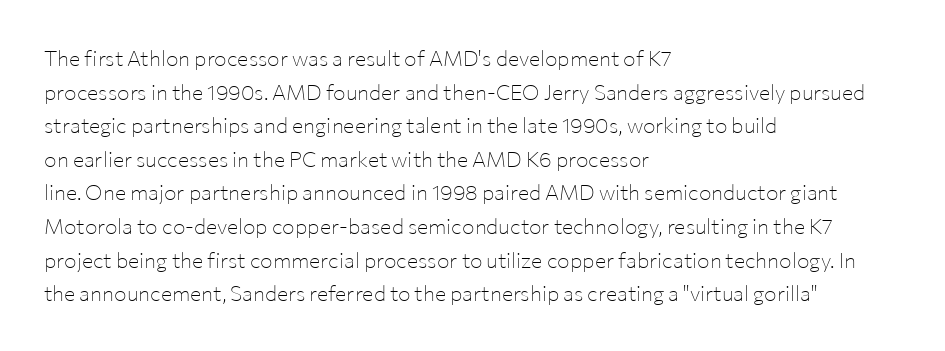
The image shows 21 px text type, upright; set left-aligned, normal line spacing (1.6x), normal letter spacing, not underlined.
